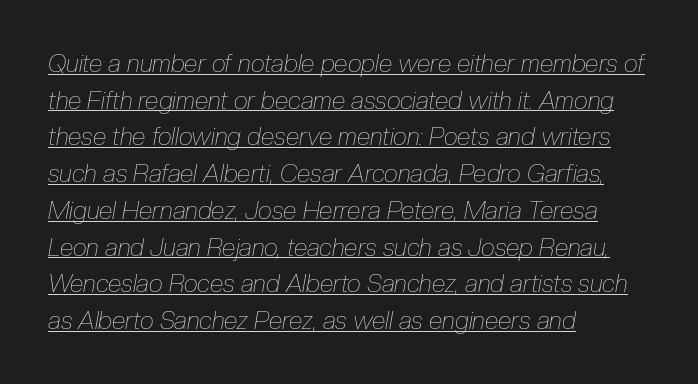
Q: Is the text bold? A: No.
Q: Is the text italic (slanted)? A: Yes, it leans right by about 10 degrees.
Q: Is the text underlined? A: Yes.
Q: How is the paragraph aligned? A: Left-aligned.
Q: Is the spacing between letters normal or unusually wide? A: Normal.
Q: Is the spacing between lines tight, normal or loose? A: Normal.
